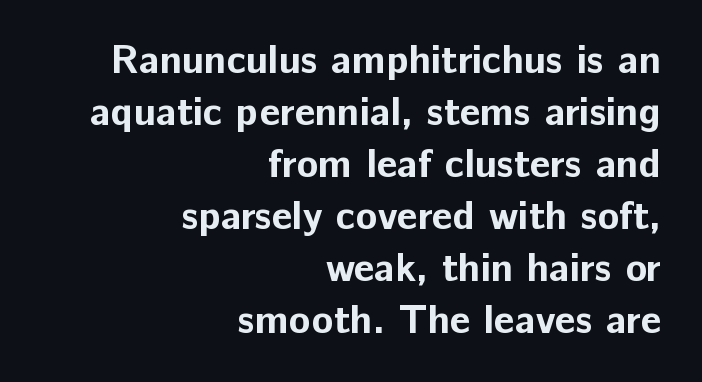
The image shows 40 px bold sans-serif type, upright; set right-aligned, normal line spacing (1.3x), normal letter spacing, not underlined; low stroke contrast and a medium x-height.
